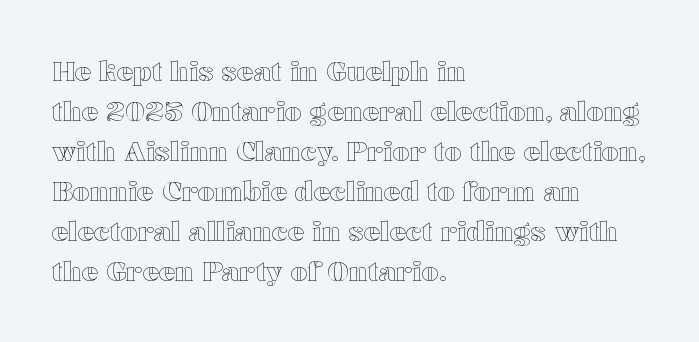
Q: Is the text italic (slanted)? A: No, it is upright.
Q: Is the text underlined? A: No.
Q: How is the paragraph aligned? A: Left-aligned.
Q: Is the spacing between letters normal or unusually wide? A: Normal.
Q: Is the spacing between lines tight, normal or loose? A: Normal.
